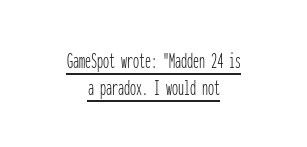
Weight: regular or lighter. Both edges are ragged and mirror each other, which tells us the setting is centered. This sample uses an upright cut, with every glyph sitting square on the baseline. Quick note: interline space is minimal. Underline: present. What stands out about the letter spacing? Nothing — it is the standard amount.
